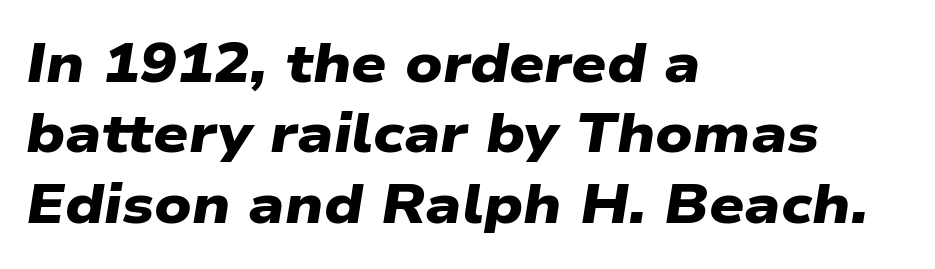
{"serif": "no", "bold": "yes", "weight": "heavy", "width": "wide", "stroke_contrast": "low", "x_height": "medium", "monospaced": "no", "underline": "no", "align": "left", "line_spacing": "normal", "line_spacing_ratio": 1.28, "letter_spacing": "normal", "letter_spacing_em": 0.0, "glyph_px": 55}
